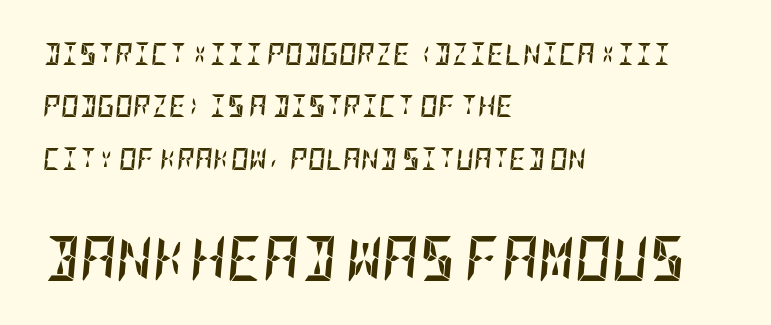
Q: Is the text bold? A: Yes.
Q: Is the text italic (slanted)? A: Yes, it leans right by about 5 degrees.
Q: Is the text underlined? A: No.
Q: How is the paragraph aligned? A: Left-aligned.
Q: Is the spacing between letters normal or unusually wide? A: Normal.
Q: Is the spacing between lines tight, normal or loose? A: Loose.
Q: Which block of text is set in a larger size, the first (top) or the second (bottom)? A: The second (bottom) one.
Q: Width (condensed, normal, or wide)? A: Condensed.
Q: Stroke contrast? A: Low.
Q: x-height? A: Large.
